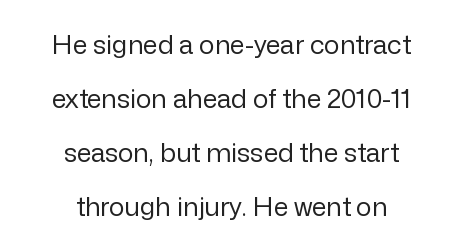
{"italic": "no", "bold": "no", "underline": "no", "align": "center", "line_spacing": "loose", "line_spacing_ratio": 2.08, "letter_spacing": "normal", "letter_spacing_em": 0.0, "glyph_px": 26}
